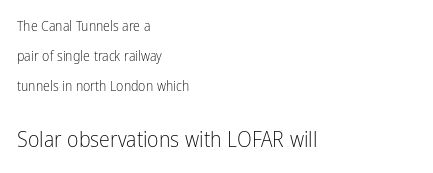
{"italic": "no", "bold": "no", "underline": "no", "align": "left", "line_spacing": "loose", "line_spacing_ratio": 2.15, "letter_spacing": "normal", "letter_spacing_em": 0.0, "larger_block": "second", "size_ratio": 1.57, "glyph_px": 22}
